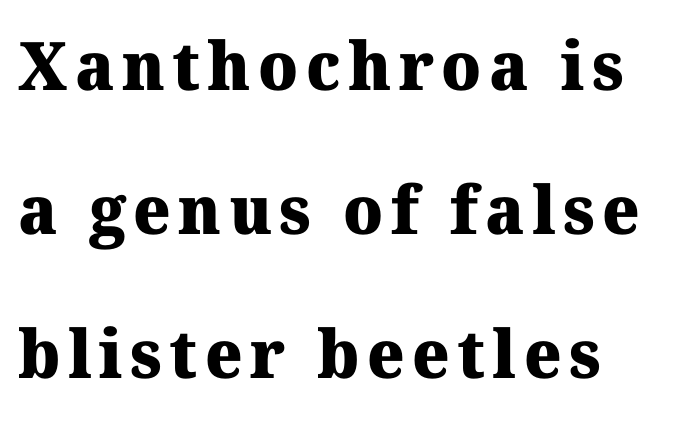
{"serif": "yes", "bold": "yes", "weight": "heavy", "width": "normal", "stroke_contrast": "medium", "x_height": "medium", "monospaced": "no", "underline": "no", "line_spacing": "loose", "line_spacing_ratio": 2.15, "glyph_px": 67}
